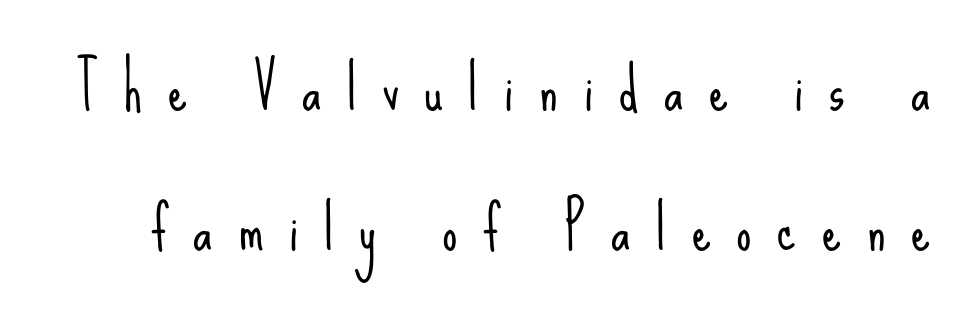
{"serif": "no", "italic": "no", "bold": "no", "weight": "light", "width": "condensed", "stroke_contrast": "low", "x_height": "small", "monospaced": "no", "underline": "no", "line_spacing": "loose", "line_spacing_ratio": 2.34, "letter_spacing": "wide", "letter_spacing_em": 0.43, "glyph_px": 60}
